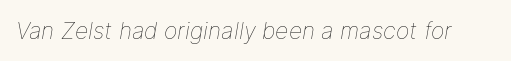
Short note: letters normally spaced. A typesetter would mark this as italic. The face looks like a standard text weight, possibly lighter. Lines of text with bare space underneath.
